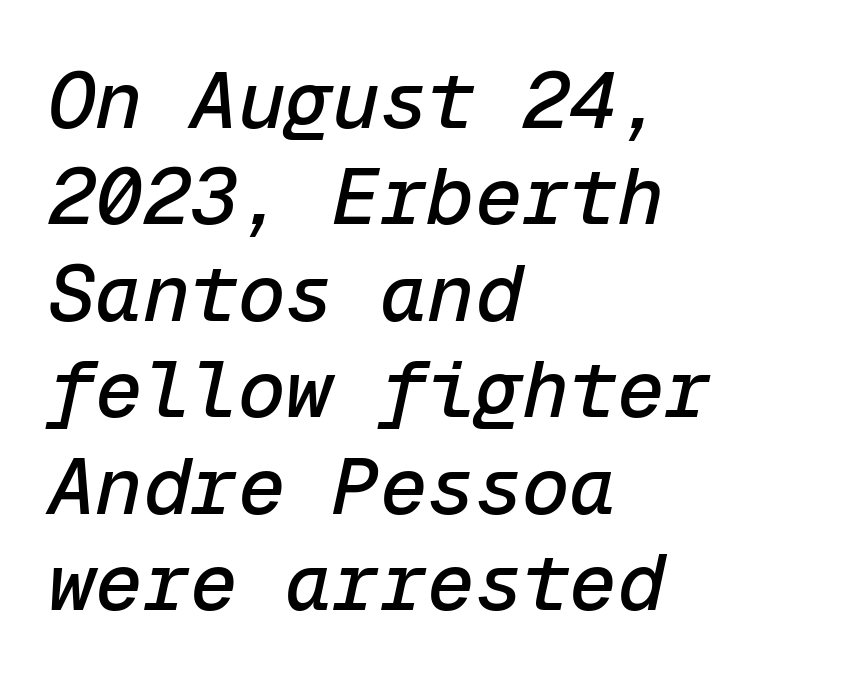
{"italic": "yes", "lean": "right", "slant_degrees": 12, "width": "normal", "stroke_contrast": "low", "x_height": "medium", "monospaced": "yes", "underline": "no", "align": "left", "line_spacing_ratio": 1.22, "letter_spacing": "normal", "letter_spacing_em": 0.0, "glyph_px": 79}
